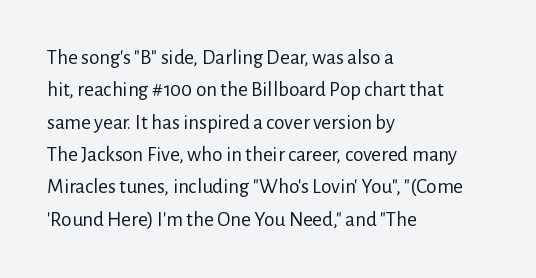
{"italic": "no", "bold": "no", "underline": "no", "align": "left", "line_spacing": "normal", "line_spacing_ratio": 1.54, "letter_spacing": "normal", "letter_spacing_em": 0.0, "glyph_px": 21}
